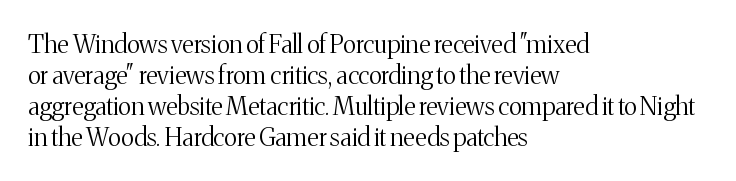
{"italic": "no", "bold": "no", "underline": "no", "align": "left", "line_spacing_ratio": 1.24, "letter_spacing": "normal", "letter_spacing_em": 0.0, "glyph_px": 25}
